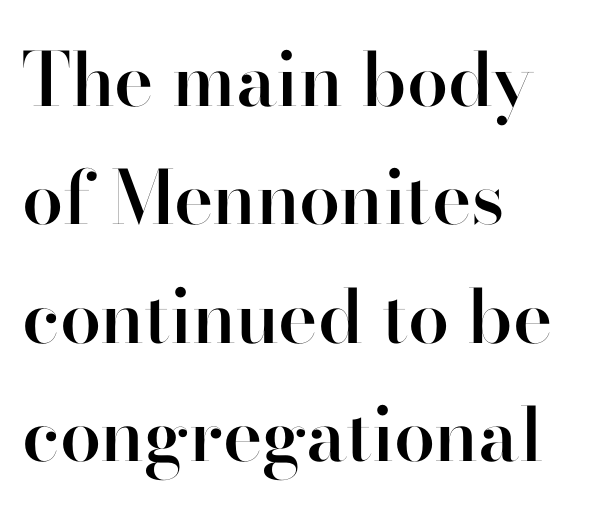
Typographically, this falls in the sans-serif category. Every character sits straight up, as roman type does. The horizontal fit of the characters is conventional and even. Honestly, there is no underline to notice here at all.
